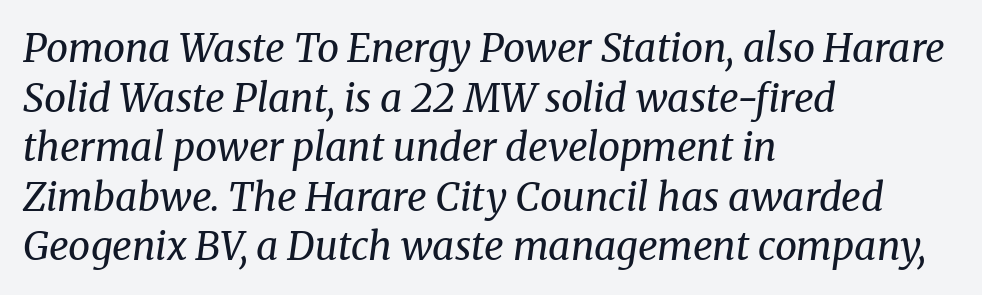
The passage shown stacks its lines at a standard gap. Yep, that's italic — everything's leaning. The font is comparable to plain body text, perhaps lighter. Letterform terminals end in serifs throughout the passage. Inter-character spacing is left at the font's built-in metrics. The face used here is proportionally spaced, like ordinary book or web type.
